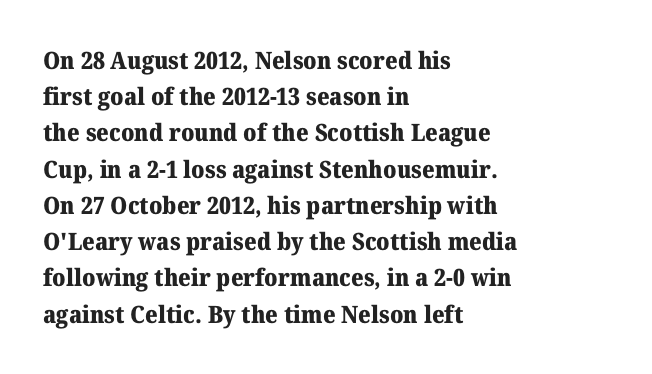
Q: Is the text bold? A: Yes.
Q: Is the text italic (slanted)? A: No, it is upright.
Q: Is the text underlined? A: No.
Q: How is the paragraph aligned? A: Left-aligned.
Q: Is the spacing between letters normal or unusually wide? A: Normal.
Q: Is the spacing between lines tight, normal or loose? A: Normal.
